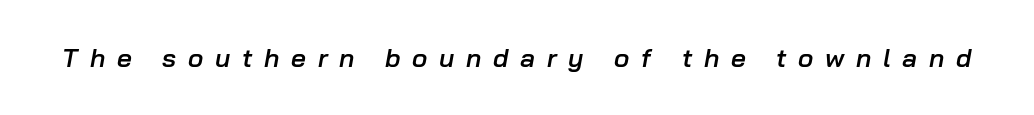
Someone cranked the tracking dial way up on this one. Beneath every word, the page is bare. In terms of posture, this sample is oblique. Emphasis by weight is partial: semibold.
